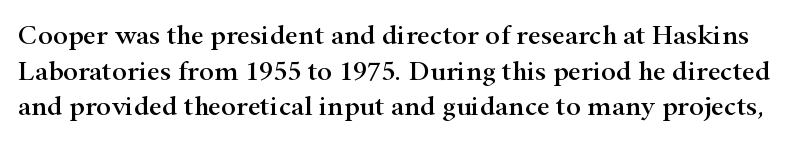
Q: Is the text italic (slanted)? A: No, it is upright.
Q: Is the typeface a serif or a sans-serif typeface? A: Serif.
Q: Is the text underlined? A: No.
Q: Is the spacing between letters normal or unusually wide? A: Normal.
Q: Is the spacing between lines tight, normal or loose? A: Normal.
Q: Width (condensed, normal, or wide)? A: Wide.
Q: Stroke contrast? A: High.
Q: x-height? A: Small.
Q: Monospaced? A: No.
